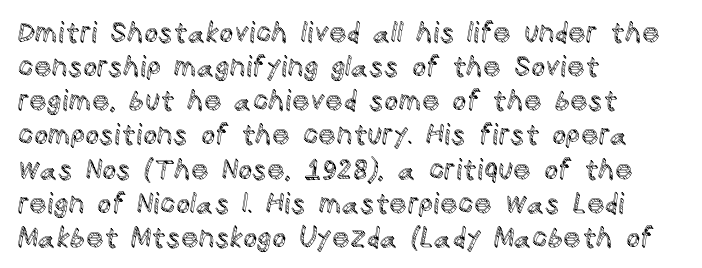
{"width": "normal", "x_height": "large", "monospaced": "no", "underline": "no", "align": "left", "line_spacing_ratio": 1.22, "letter_spacing": "normal", "letter_spacing_em": 0.0, "glyph_px": 28}
